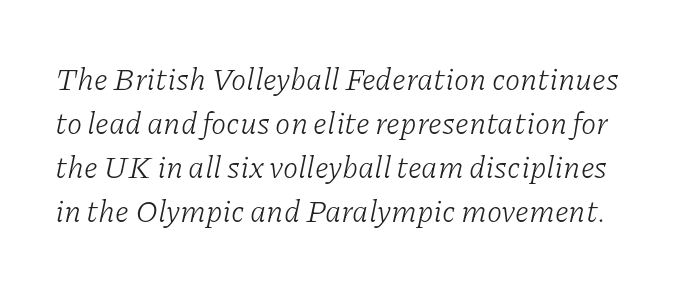
{"serif": "yes", "italic": "yes", "lean": "right", "slant_degrees": 11, "bold": "no", "weight": "light", "width": "normal", "stroke_contrast": "low", "x_height": "medium", "monospaced": "no", "underline": "no", "line_spacing": "normal", "line_spacing_ratio": 1.42, "letter_spacing": "normal", "letter_spacing_em": 0.0, "glyph_px": 31}
